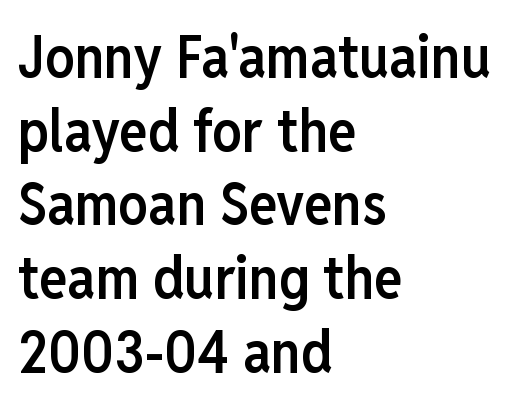
A student would call this left alignment; a typographer would say flush left, rag right. If you measured baseline to baseline, you'd find a middling distance. Look at the tracking — it's just the regular setting, nothing added. Do the letters lean? They stand straight.
